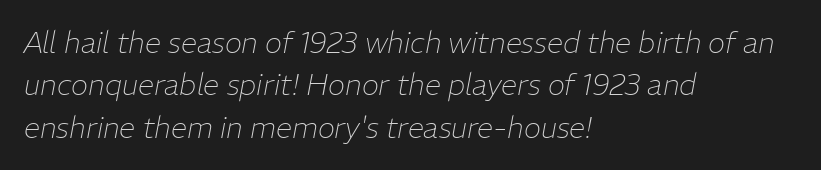
{"italic": "yes", "lean": "right", "slant_degrees": 11, "bold": "no", "weight": "thin", "width": "normal", "stroke_contrast": "low", "x_height": "medium", "monospaced": "no", "underline": "no", "align": "left", "line_spacing": "normal", "line_spacing_ratio": 1.46, "letter_spacing": "normal", "letter_spacing_em": 0.0, "glyph_px": 29}
